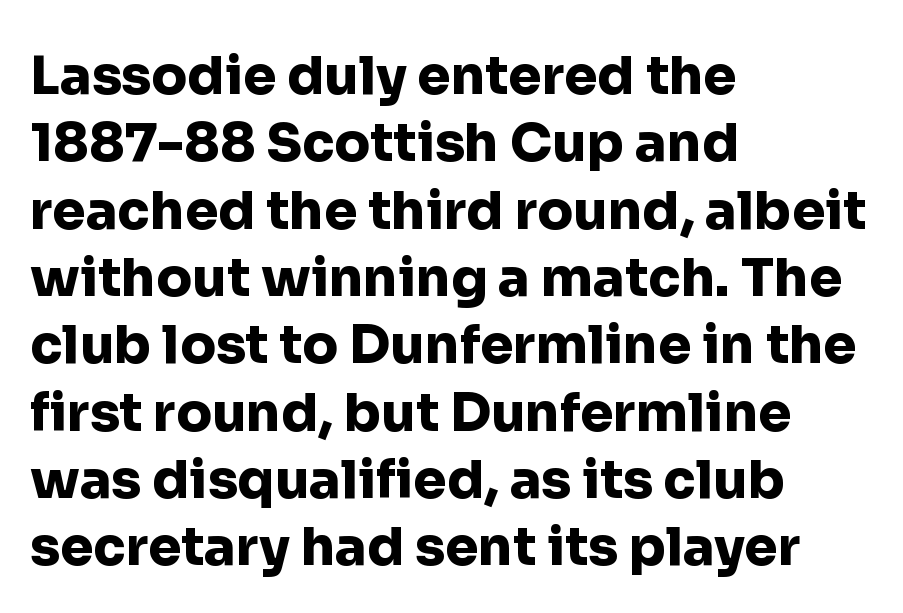
Baseline-to-baseline distance is the conventional proportion of letter height. The rendering keeps characters at their native spacing. Weight: bold. When letters stand straight like this, we call the style roman or upright. These lines are composed in type without serifs. The compositor pushed each line to the left boundary.
